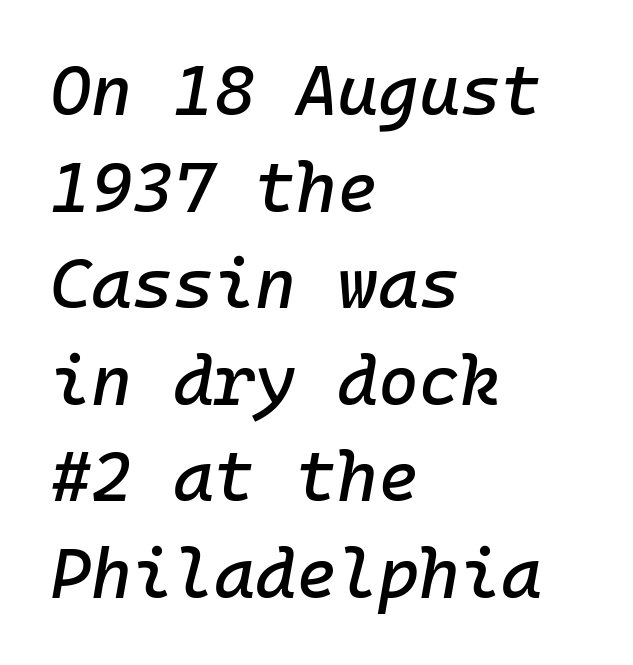
Q: Is the text italic (slanted)? A: Yes, it leans right by about 10 degrees.
Q: Is the text underlined? A: No.
Q: How is the paragraph aligned? A: Left-aligned.
Q: Is the spacing between letters normal or unusually wide? A: Normal.
Q: Is the spacing between lines tight, normal or loose? A: Normal.
Q: Width (condensed, normal, or wide)? A: Normal.
Q: Stroke contrast? A: Low.
Q: x-height? A: Medium.
Q: Monospaced? A: Yes.
